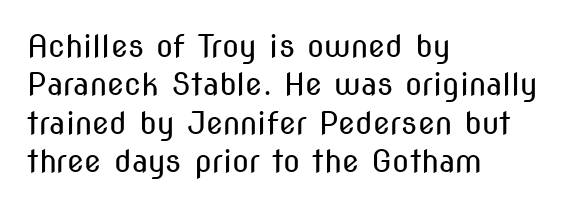
{"serif": "no", "italic": "no", "bold": "no", "weight": "regular", "width": "condensed", "stroke_contrast": "medium", "x_height": "medium", "monospaced": "no", "underline": "no", "align": "left", "line_spacing_ratio": 1.24, "letter_spacing": "normal", "letter_spacing_em": 0.0, "glyph_px": 31}
